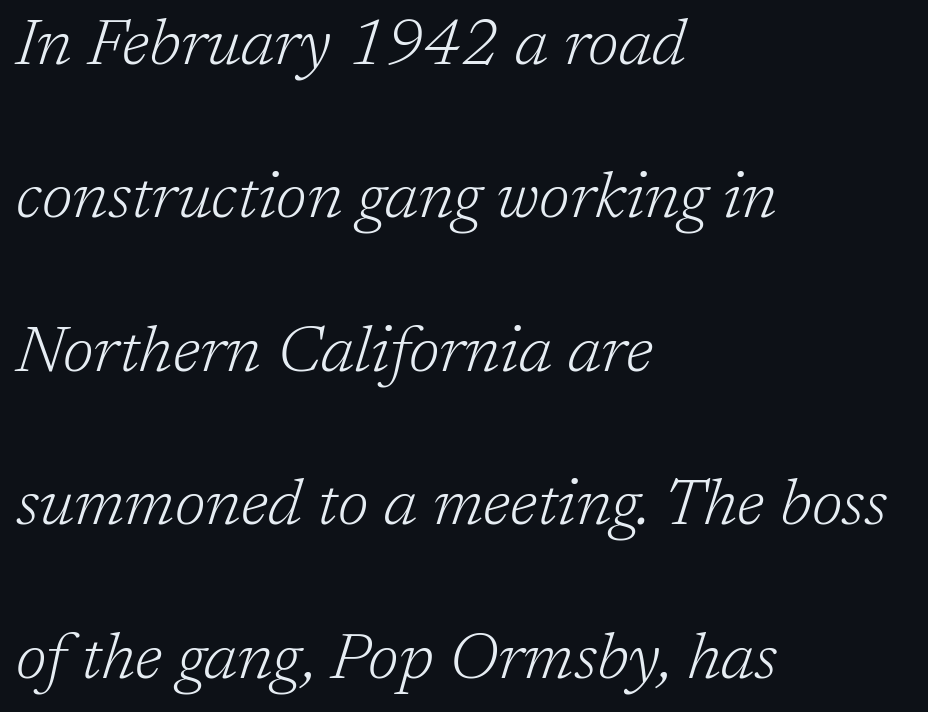
Q: Is the text bold? A: No.
Q: Is the text italic (slanted)? A: Yes, it leans right by about 17 degrees.
Q: Is the typeface a serif or a sans-serif typeface? A: Serif.
Q: Is the text underlined? A: No.
Q: How is the paragraph aligned? A: Left-aligned.
Q: Is the spacing between letters normal or unusually wide? A: Normal.
Q: Is the spacing between lines tight, normal or loose? A: Loose.
Q: Width (condensed, normal, or wide)? A: Normal.
Q: Stroke contrast? A: Low.
Q: x-height? A: Medium.
Q: Monospaced? A: No.
